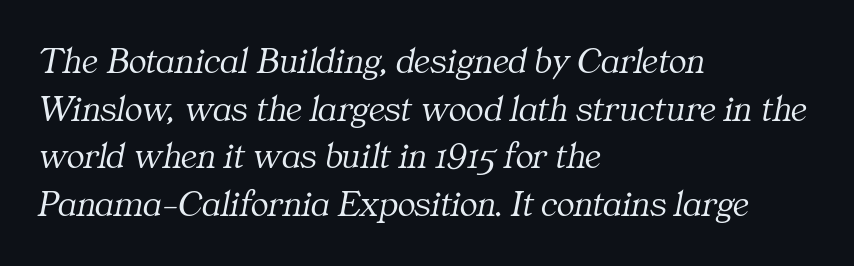
The image shows 37 px light serif type, italic (leaning right); set left-aligned, normal line spacing (1.29x), normal letter spacing, not underlined; medium stroke contrast and a medium x-height.
